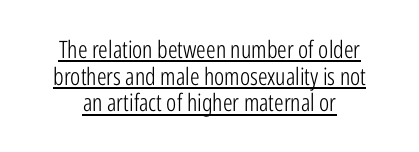
{"italic": "no", "bold": "no", "underline": "yes", "align": "center", "line_spacing": "tight", "line_spacing_ratio": 1.11, "letter_spacing": "normal", "letter_spacing_em": 0.0, "glyph_px": 24}
